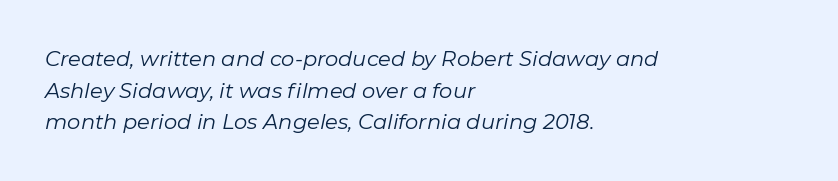
The image shows 21 px text type, italic (leaning right); set left-aligned, normal line spacing (1.51x), normal letter spacing, not underlined.
